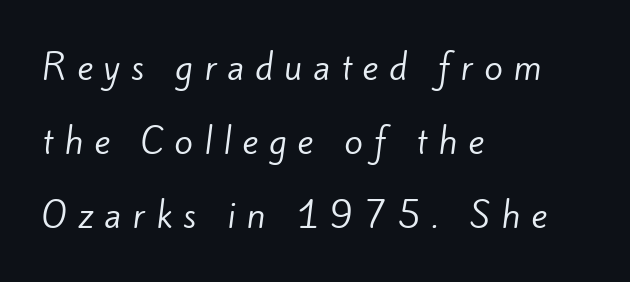
{"serif": "no", "bold": "no", "weight": "regular", "width": "normal", "stroke_contrast": "low", "x_height": "small", "monospaced": "no", "underline": "no", "align": "left", "line_spacing": "loose", "line_spacing_ratio": 2.17, "letter_spacing": "wide", "letter_spacing_em": 0.32, "glyph_px": 34}
